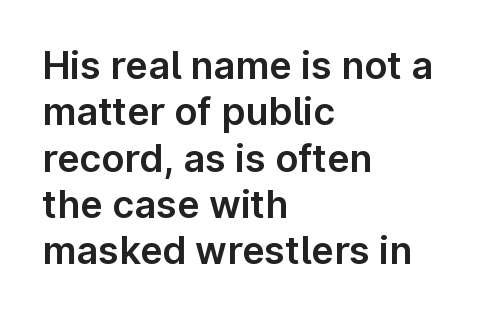
Q: Is the text italic (slanted)? A: No, it is upright.
Q: Is the typeface a serif or a sans-serif typeface? A: Sans-serif.
Q: Is the text underlined? A: No.
Q: How is the paragraph aligned? A: Left-aligned.
Q: Is the spacing between letters normal or unusually wide? A: Normal.
Q: Width (condensed, normal, or wide)? A: Normal.
Q: Stroke contrast? A: Low.
Q: x-height? A: Medium.
Q: Monospaced? A: No.
